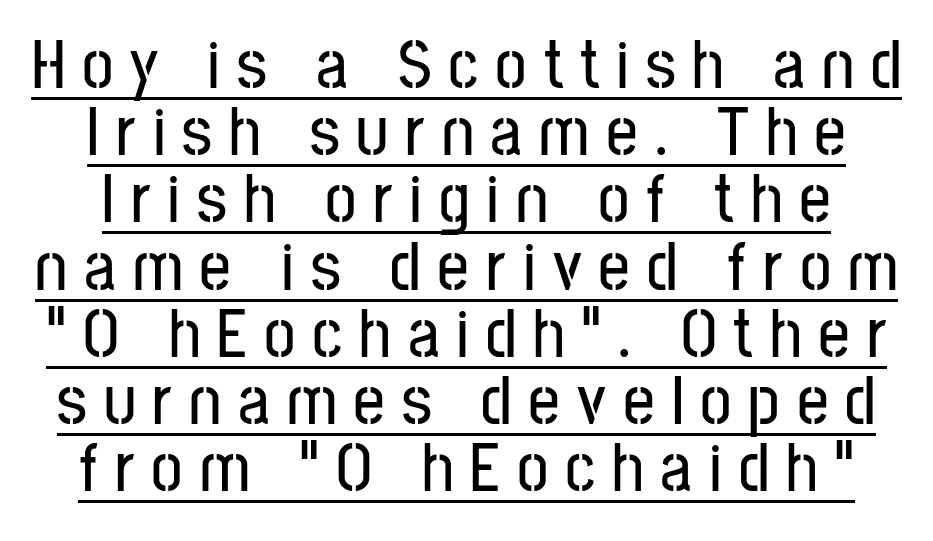
This rendering features underlined lettering. The paragraph shown floats in the horizontal middle. Note: no serifs on the glyphs. Vertically, the passage feels compressed, each row crowding the next. Each word looks stretched out because of the extra space between its letters.
